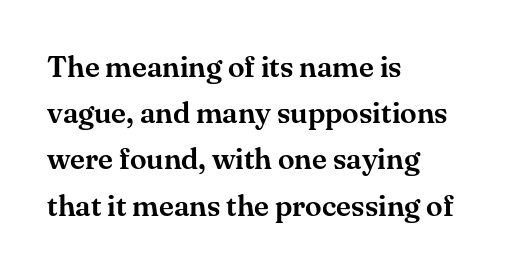
Q: Is the text italic (slanted)? A: No, it is upright.
Q: Is the typeface a serif or a sans-serif typeface? A: Serif.
Q: Is the text underlined? A: No.
Q: How is the paragraph aligned? A: Left-aligned.
Q: Is the spacing between letters normal or unusually wide? A: Normal.
Q: Is the spacing between lines tight, normal or loose? A: Normal.
Q: Width (condensed, normal, or wide)? A: Normal.
Q: Stroke contrast? A: Medium.
Q: x-height? A: Small.
Q: Monospaced? A: No.
